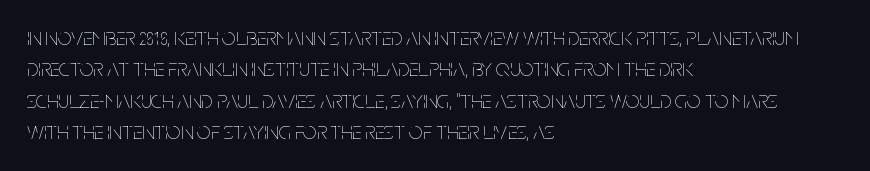
What stands out about the letter spacing? Nothing — it is the standard amount. Unmarked baselines from the first word to the last. The rendering anchors every line to the left-hand side. Regarding leading, the lines here are spaced in the standard way. Compared with a typical body face, this is equally light or lighter still. In terms of posture, this sample is upright.
